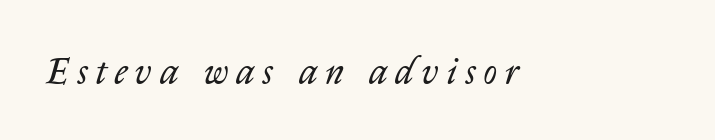
You could not count columns in this text — the font is proportionally spaced. Characters follow at a spacing far wider than the type designer built in. The zone under the glyphs is completely vacant. Is the stroke heavy? The answer is a plain regular-or-lighter.
